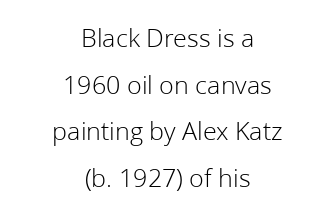
Q: Is the text bold? A: No.
Q: Is the text italic (slanted)? A: No, it is upright.
Q: Is the text underlined? A: No.
Q: How is the paragraph aligned? A: Centered.
Q: Is the spacing between letters normal or unusually wide? A: Normal.
